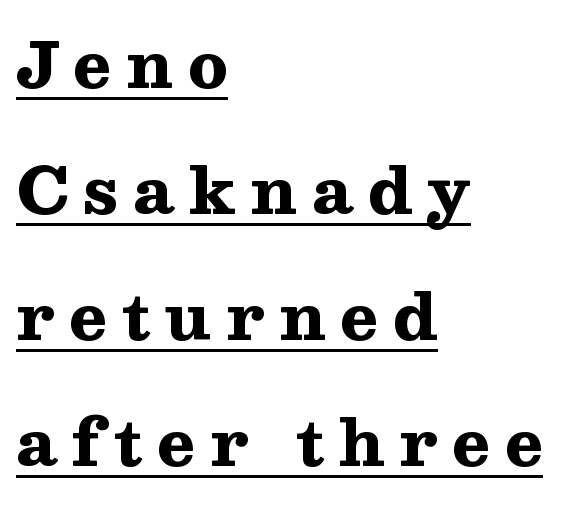
Q: Is the text bold? A: Yes.
Q: Is the text italic (slanted)? A: No, it is upright.
Q: Is the typeface a serif or a sans-serif typeface? A: Serif.
Q: Is the text underlined? A: Yes.
Q: How is the paragraph aligned? A: Left-aligned.
Q: Is the spacing between letters normal or unusually wide? A: Unusually wide.
Q: Is the spacing between lines tight, normal or loose? A: Loose.
Q: Width (condensed, normal, or wide)? A: Wide.
Q: Stroke contrast? A: Medium.
Q: x-height? A: Medium.
Q: Monospaced? A: No.
